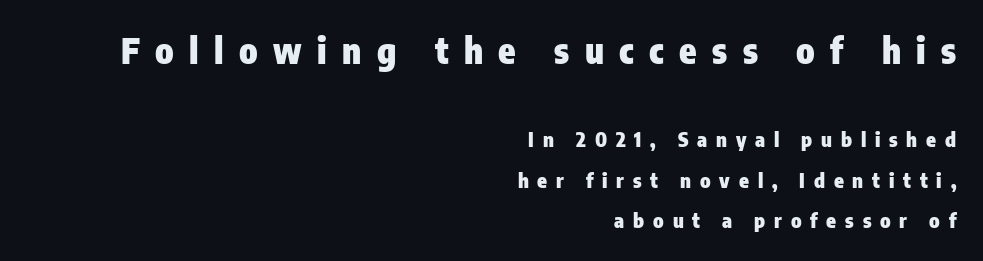
The image shows 35 px heavy, condensed sans-serif type, upright; set right-aligned, loose line spacing (2.03x), unusually wide letter spacing (+0.44 em), not underlined; the first (top) block is 1.75x larger; low stroke contrast and a medium x-height.
